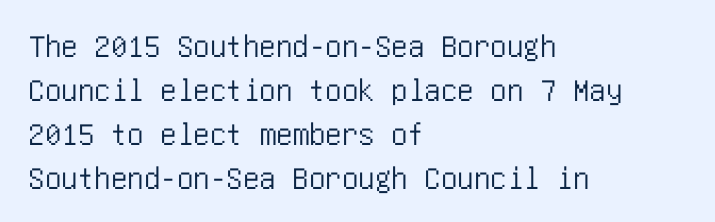
Q: Is the text italic (slanted)? A: No, it is upright.
Q: Is the typeface a serif or a sans-serif typeface? A: Sans-serif.
Q: Is the text underlined? A: No.
Q: How is the paragraph aligned? A: Left-aligned.
Q: Is the spacing between letters normal or unusually wide? A: Normal.
Q: Is the spacing between lines tight, normal or loose? A: Normal.
Q: Width (condensed, normal, or wide)? A: Condensed.
Q: Stroke contrast? A: Low.
Q: x-height? A: Large.
